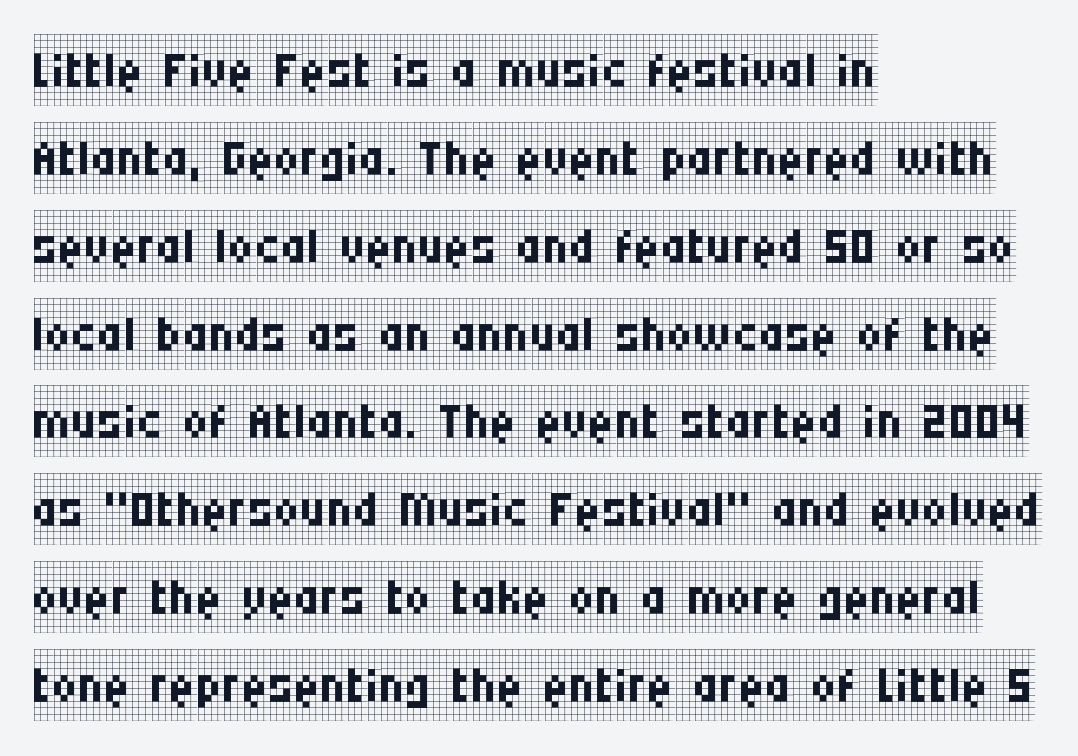
Q: Is the text bold? A: No.
Q: Is the text italic (slanted)? A: No, it is upright.
Q: Is the typeface a serif or a sans-serif typeface? A: Serif.
Q: Is the text underlined? A: No.
Q: How is the paragraph aligned? A: Left-aligned.
Q: Is the spacing between letters normal or unusually wide? A: Normal.
Q: Width (condensed, normal, or wide)? A: Condensed.
Q: Stroke contrast? A: Low.
Q: x-height? A: Large.
Q: Monospaced? A: No.
